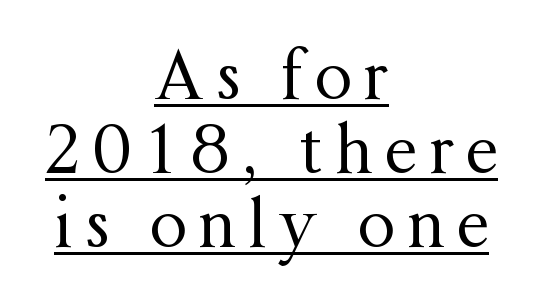
{"serif": "yes", "italic": "no", "bold": "no", "weight": "regular", "width": "normal", "stroke_contrast": "medium", "x_height": "medium", "monospaced": "no", "underline": "yes", "align": "center", "line_spacing": "tight", "line_spacing_ratio": 1.12, "glyph_px": 66}
